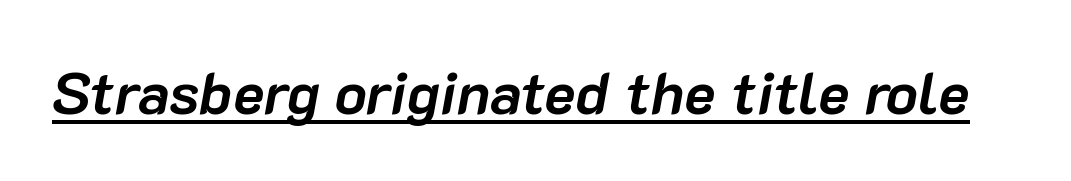
The image shows 59 px semibold type, italic (leaning right); set normal letter spacing, underlined; low stroke contrast and a medium x-height.
